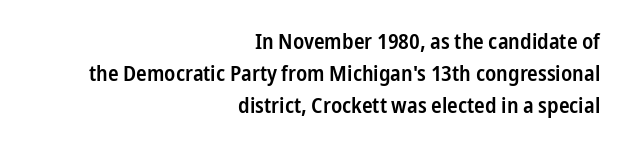
The image shows 22 px text type, upright; set right-aligned, normal line spacing (1.45x), normal letter spacing, not underlined.
